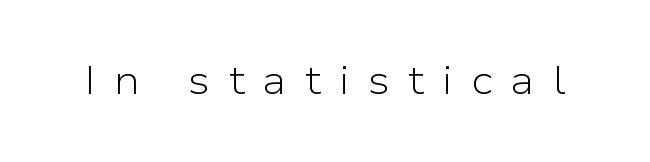
{"serif": "no", "italic": "no", "bold": "no", "weight": "light", "width": "normal", "stroke_contrast": "low", "x_height": "medium", "monospaced": "no", "underline": "no", "letter_spacing": "wide", "letter_spacing_em": 0.46, "glyph_px": 40}
